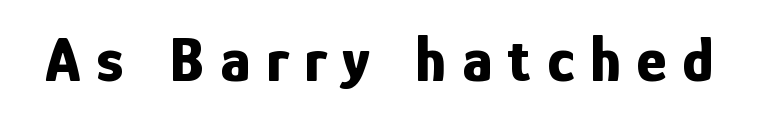
The image shows 65 px bold, condensed sans-serif type, upright; set unusually wide letter spacing (+0.24 em), not underlined; low stroke contrast and a medium x-height.
